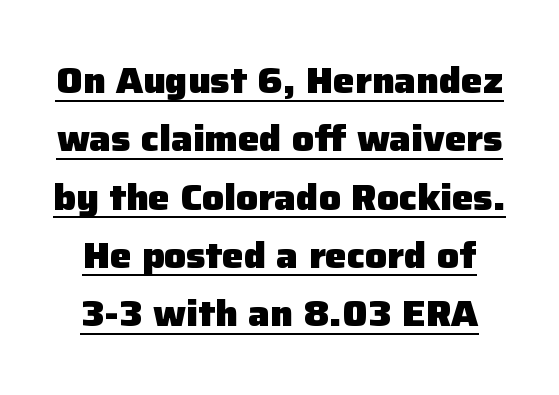
Q: Is the text bold? A: Yes.
Q: Is the text italic (slanted)? A: No, it is upright.
Q: Is the typeface a serif or a sans-serif typeface? A: Sans-serif.
Q: Is the text underlined? A: Yes.
Q: Is the spacing between letters normal or unusually wide? A: Normal.
Q: Is the spacing between lines tight, normal or loose? A: Normal.
Q: Width (condensed, normal, or wide)? A: Normal.
Q: Stroke contrast? A: Low.
Q: x-height? A: Medium.
Q: Monospaced? A: No.
